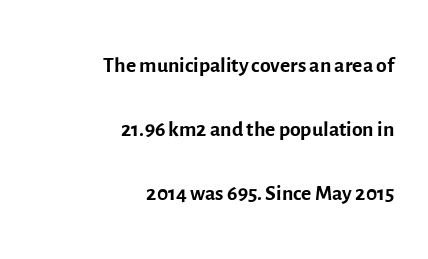
The letters look calm and open, with moderate or lighter stems. Anything drawn beneath the words? Only blank space. The letters stand straight up with perfectly vertical stems. This sample is right-justified, so line beginnings fall wherever the words allow.
